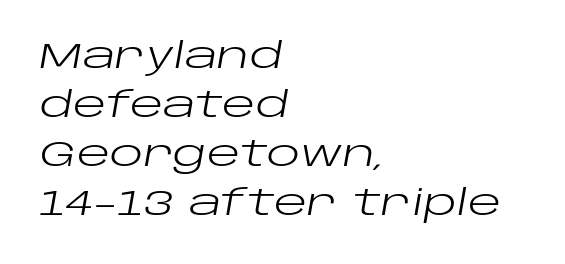
The image shows 35 px regular-weight, wide type, italic (leaning right); set left-aligned, normal line spacing (1.4x), normal letter spacing, not underlined; low stroke contrast and a large x-height.
